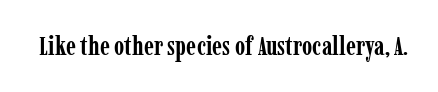
Only glyphs here, with clear space below each row. Rendered with straight, roman letterforms. The glyphs have the mass of a bold cut. Observe the ordinary spacing: letters are neighbours, not strangers.
